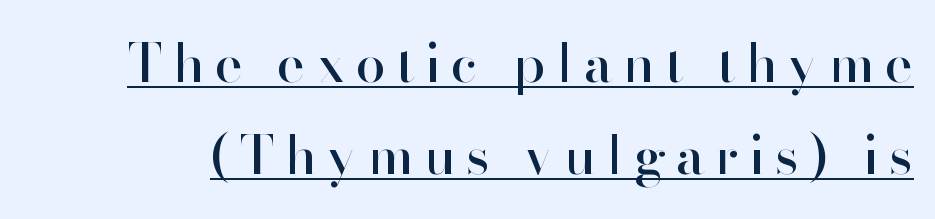
Note the varied advance widths — an 'i' is clearly narrower than an 'm'. Rendered with straight, roman letterforms. Are there feet on the stems? There aren't — it's a sans. Here the glyphs are tracked loosely, breaking word shapes into spaced letters. In designer terms, the underline attribute is active on this setting.
